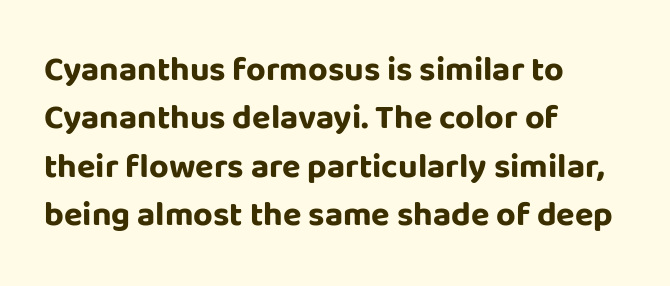
{"serif": "no", "italic": "no", "bold": "yes", "weight": "bold", "width": "normal", "stroke_contrast": "low", "x_height": "large", "monospaced": "no", "underline": "no", "align": "left", "line_spacing": "normal", "line_spacing_ratio": 1.42, "letter_spacing": "normal", "letter_spacing_em": 0.0, "glyph_px": 34}
